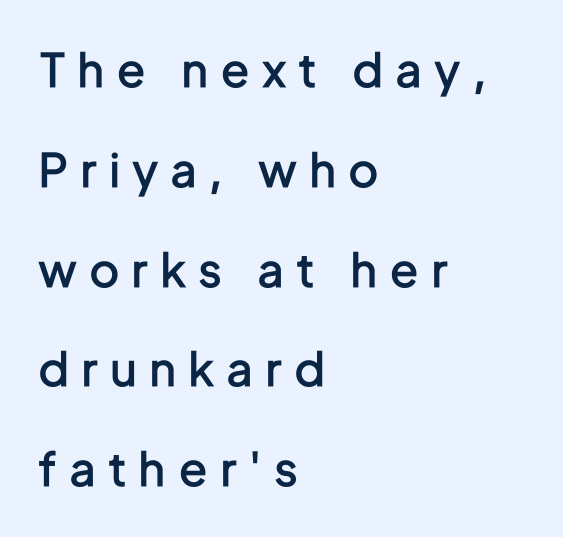
There is plenty of visible air inserted between adjacent glyphs. The font's upright variant was chosen for this text. Letterform terminals end flat and unadorned throughout the passage. Leftover space on each line is placed entirely after the last word.
